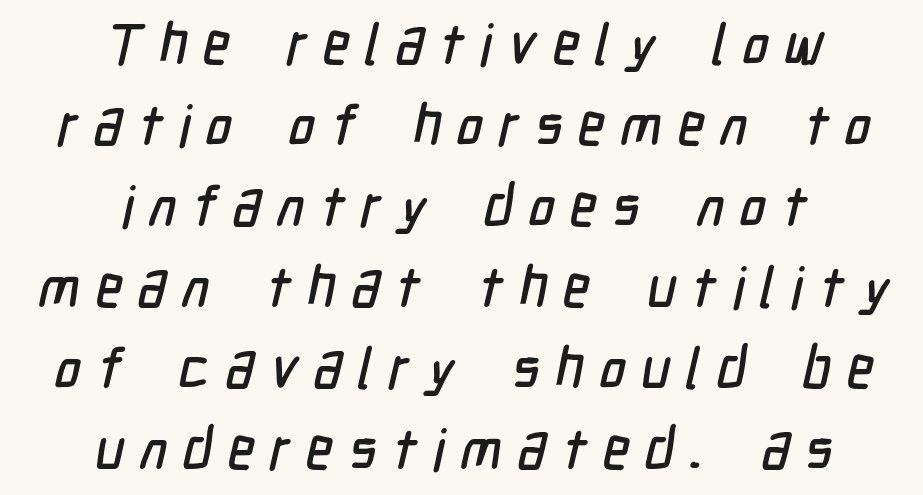
Q: Is the typeface a serif or a sans-serif typeface? A: Sans-serif.
Q: Is the text underlined? A: No.
Q: How is the paragraph aligned? A: Centered.
Q: Is the spacing between letters normal or unusually wide? A: Unusually wide.
Q: Is the spacing between lines tight, normal or loose? A: Normal.
Q: Width (condensed, normal, or wide)? A: Condensed.
Q: Stroke contrast? A: Low.
Q: x-height? A: Medium.
Q: Monospaced? A: No.
